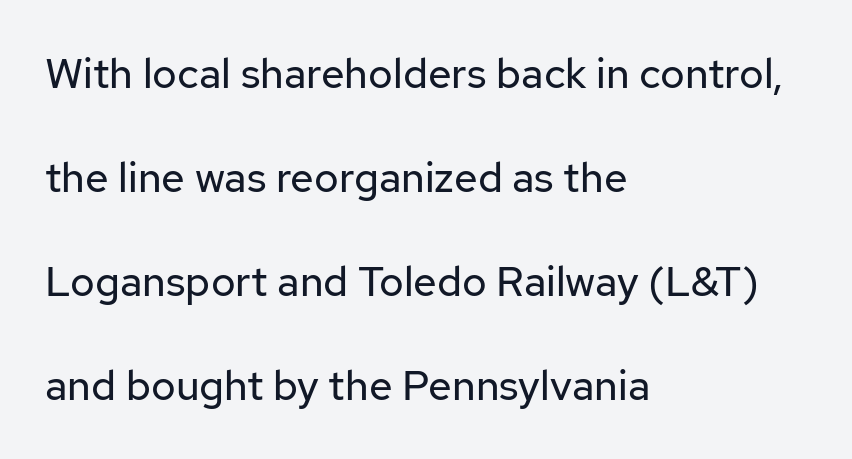
Visually the block forms a straight wall on the left and a jagged coastline on the right. Quick note: underline off. Heft: none added — not bold. Do the letters lean? They stand straight. The letterforms sit shoulder to shoulder at normal distance.
